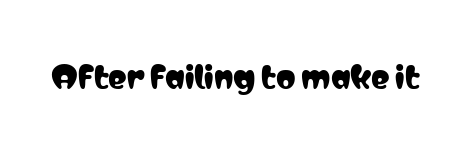
The image shows 31 px condensed sans-serif type, upright; set normal letter spacing, not underlined; low stroke contrast and a medium x-height.
